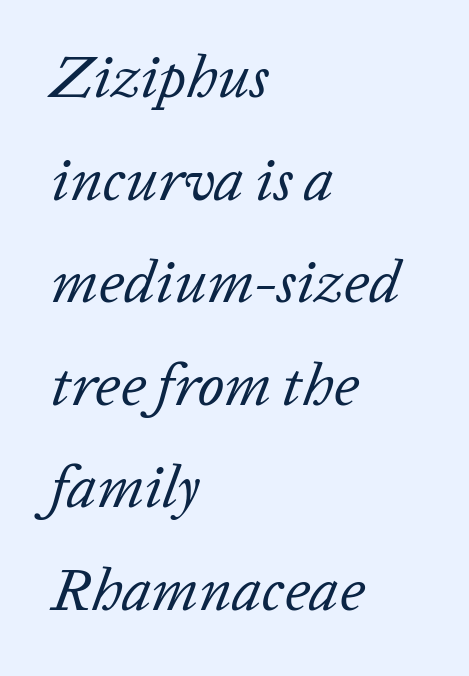
{"italic": "yes", "lean": "right", "slant_degrees": 20, "bold": "no", "weight": "regular", "width": "normal", "stroke_contrast": "low", "x_height": "medium", "monospaced": "no", "underline": "no", "align": "left", "line_spacing_ratio": 1.71, "letter_spacing": "normal", "letter_spacing_em": 0.0, "glyph_px": 60}
